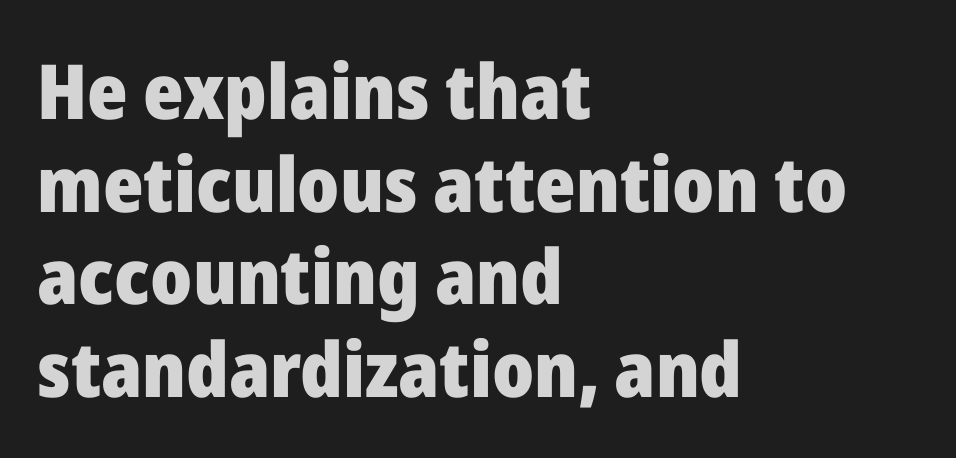
The image shows 76 px heavy sans-serif type, upright; set left-aligned, line spacing 1.22x, normal letter spacing, not underlined; low stroke contrast and a medium x-height.
